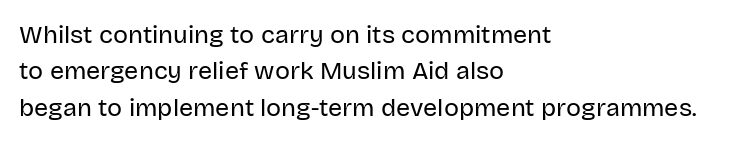
Q: Is the text bold? A: No.
Q: Is the text italic (slanted)? A: No, it is upright.
Q: Is the text underlined? A: No.
Q: How is the paragraph aligned? A: Left-aligned.
Q: Is the spacing between letters normal or unusually wide? A: Normal.
Q: Is the spacing between lines tight, normal or loose? A: Normal.
